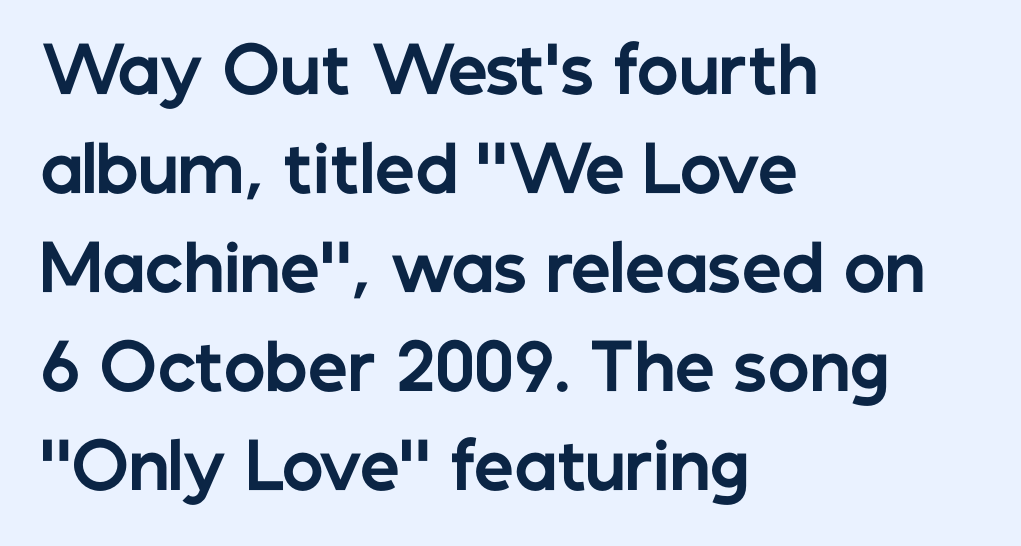
{"serif": "no", "italic": "no", "bold": "yes", "weight": "bold", "width": "normal", "stroke_contrast": "low", "x_height": "medium", "monospaced": "no", "underline": "no", "align": "left", "line_spacing": "normal", "line_spacing_ratio": 1.57, "letter_spacing": "normal", "letter_spacing_em": 0.0, "glyph_px": 63}
